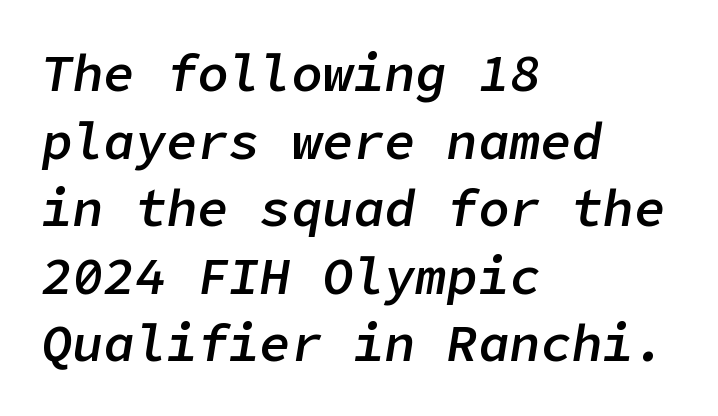
The image shows 52 px semibold type, italic (leaning right); set left-aligned, normal line spacing (1.3x), normal letter spacing, not underlined; low stroke contrast and a medium x-height.
